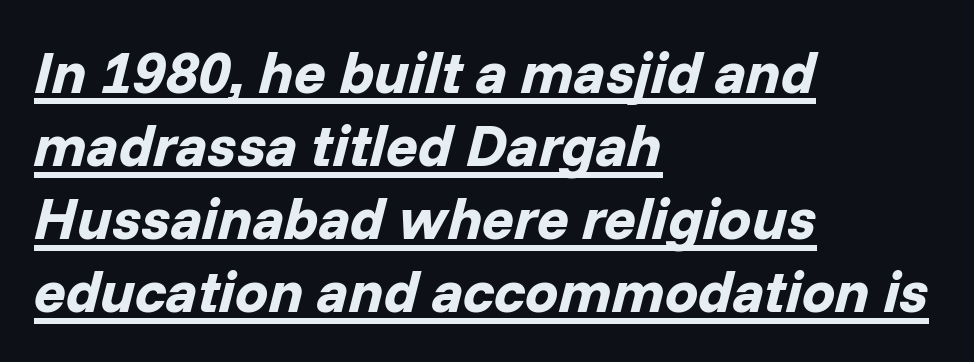
Q: Is the text bold? A: Yes.
Q: Is the text italic (slanted)? A: Yes, it leans right by about 14 degrees.
Q: Is the text underlined? A: Yes.
Q: How is the paragraph aligned? A: Left-aligned.
Q: Is the spacing between letters normal or unusually wide? A: Normal.
Q: Width (condensed, normal, or wide)? A: Normal.
Q: Stroke contrast? A: Low.
Q: x-height? A: Medium.
Q: Monospaced? A: No.
